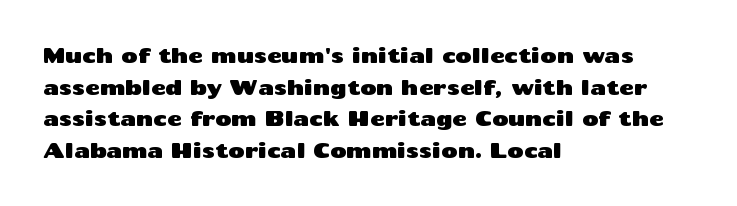
{"italic": "no", "underline": "no", "align": "left", "line_spacing": "normal", "line_spacing_ratio": 1.58, "letter_spacing": "normal", "letter_spacing_em": 0.0, "glyph_px": 20}
